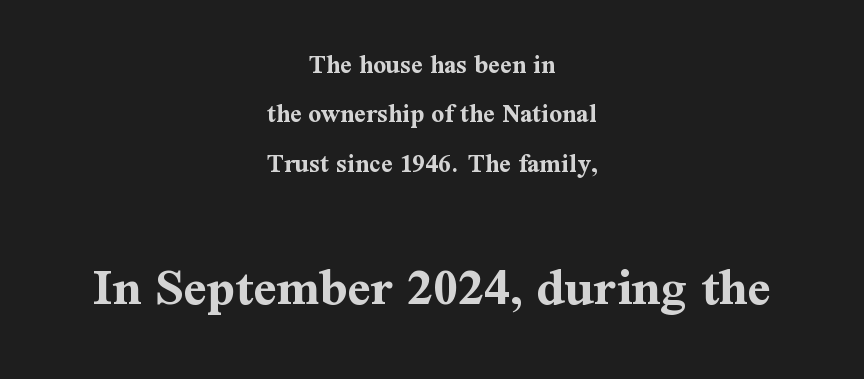
The image shows 56 px bold serif type, upright; set centered, line spacing 1.76x, normal letter spacing, not underlined; the second (bottom) block is 2.0x larger; medium stroke contrast and a medium x-height.
